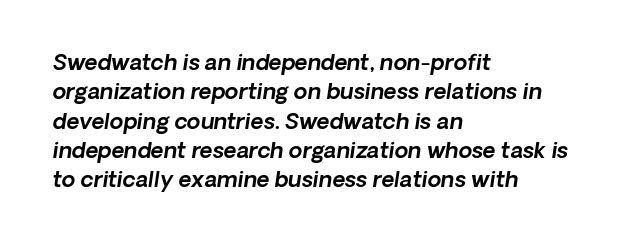
{"italic": "yes", "lean": "right", "slant_degrees": 8, "underline": "no", "align": "left", "line_spacing": "normal", "line_spacing_ratio": 1.33, "letter_spacing": "normal", "letter_spacing_em": 0.0, "glyph_px": 22}
